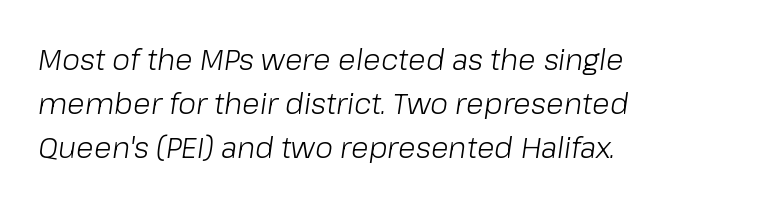
The image shows 29 px light type, italic (leaning right); set left-aligned, normal line spacing (1.52x), normal letter spacing, not underlined; low stroke contrast and a medium x-height.
